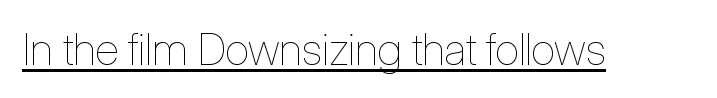
Weight: in the light-to-regular range. The letterforms sit shoulder to shoulder at normal distance. Varying glyph widths throughout — classic text-font behaviour. Underlined type. A roman cut, with each character standing at attention.
